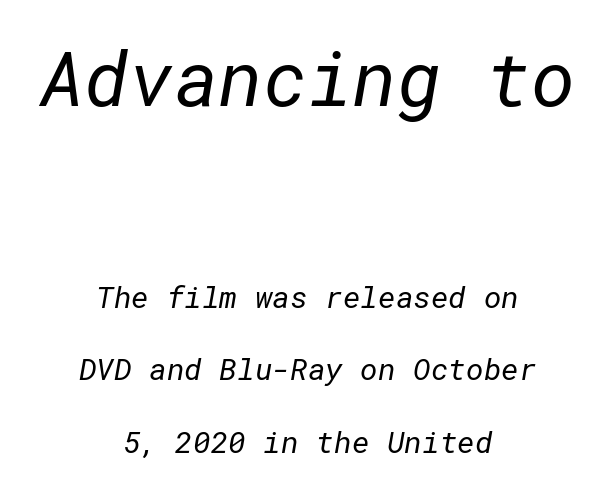
The image shows 76 px regular-weight sans-serif type; set centered, loose line spacing (2.42x), normal letter spacing, not underlined; the first (top) block is 2.53x larger; low stroke contrast and a medium x-height.
